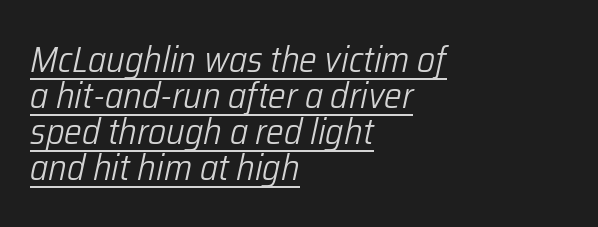
Q: Is the text bold? A: No.
Q: Is the text italic (slanted)? A: Yes, it leans right by about 12 degrees.
Q: Is the text underlined? A: Yes.
Q: How is the paragraph aligned? A: Left-aligned.
Q: Is the spacing between letters normal or unusually wide? A: Normal.
Q: Is the spacing between lines tight, normal or loose? A: Tight.
Q: Width (condensed, normal, or wide)? A: Condensed.
Q: Stroke contrast? A: Low.
Q: x-height? A: Medium.
Q: Monospaced? A: No.
